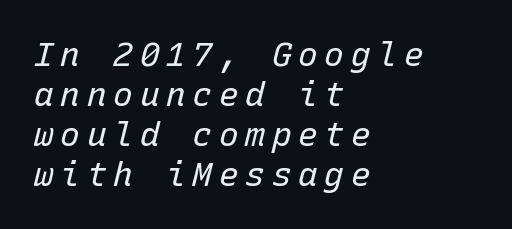
The image shows 33 px regular-weight type, italic (leaning right), monospaced; set left-aligned, line spacing 1.21x, unusually wide letter spacing (+0.2 em), not underlined; low stroke contrast and a medium x-height.
